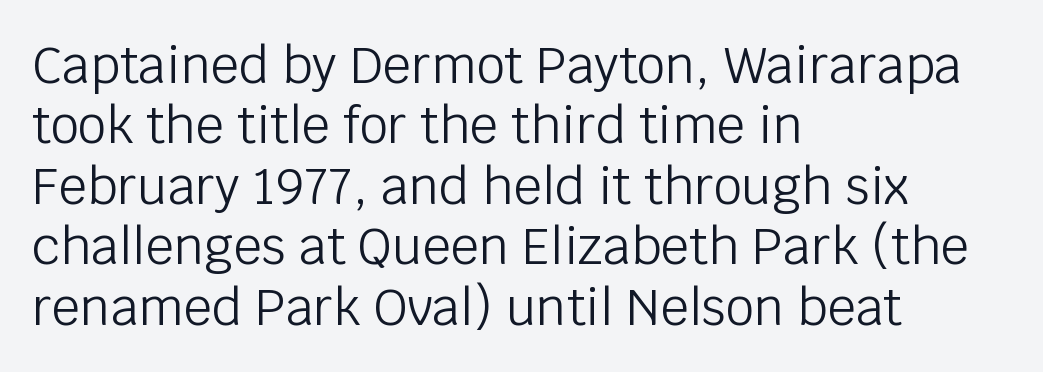
Q: Is the text bold? A: No.
Q: Is the text italic (slanted)? A: No, it is upright.
Q: Is the typeface a serif or a sans-serif typeface? A: Sans-serif.
Q: Is the text underlined? A: No.
Q: How is the paragraph aligned? A: Left-aligned.
Q: Is the spacing between letters normal or unusually wide? A: Normal.
Q: Width (condensed, normal, or wide)? A: Normal.
Q: Stroke contrast? A: Low.
Q: x-height? A: Large.
Q: Monospaced? A: No.
